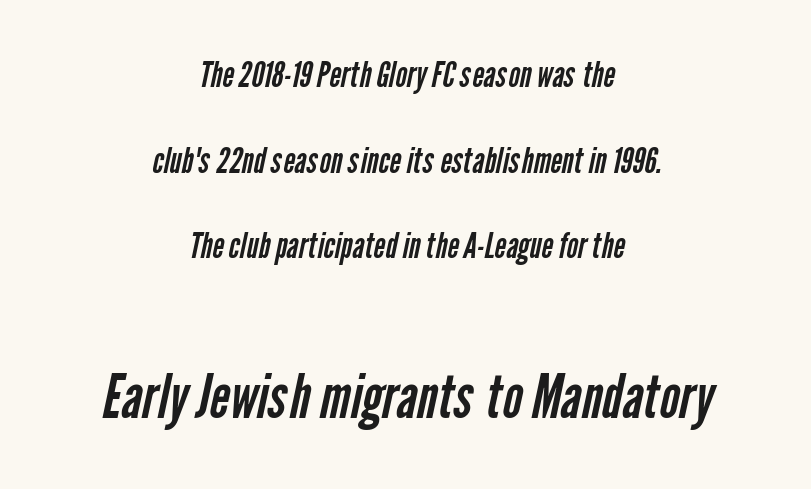
Notice the wide empty band between every row — that's loose leading. The letters carry no serifs — their stems end cleanly without finishing strokes. Casual observation: everything's sitting right in the middle. In this sample the second text group is rendered at the bigger scale. The cut favours lightness, reaching ordinary text weight at its darkest. Has an underline been added? It has not.
